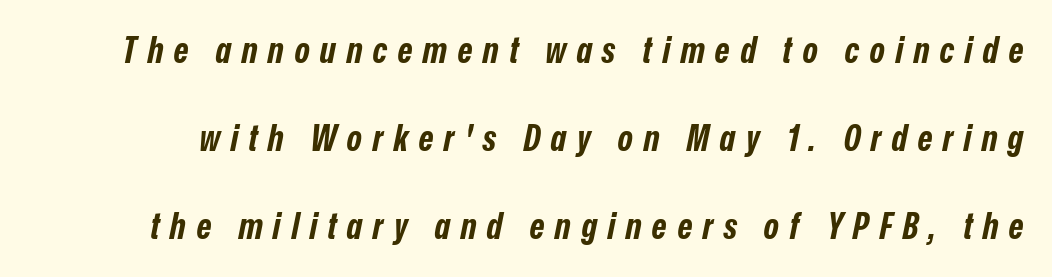
Look at the stroke-to-counter ratio: heavy, a bold. These lines are rendered in a variable-pitch font. Interline gaps are noticeably wide in this sample. Does extra space separate the letters? Yes, quite a lot of it.
